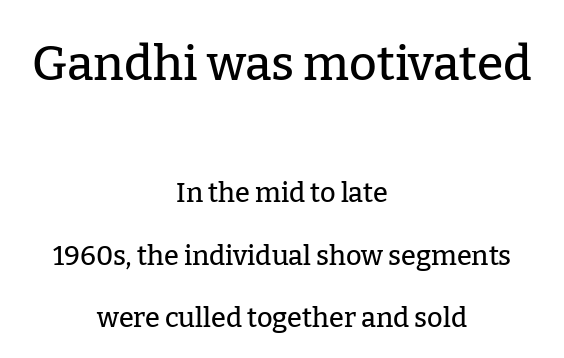
{"serif": "yes", "italic": "no", "width": "normal", "stroke_contrast": "low", "x_height": "medium", "monospaced": "no", "underline": "no", "align": "center", "line_spacing": "loose", "line_spacing_ratio": 2.31, "letter_spacing": "normal", "letter_spacing_em": 0.0, "larger_block": "first", "size_ratio": 1.78, "glyph_px": 48}
